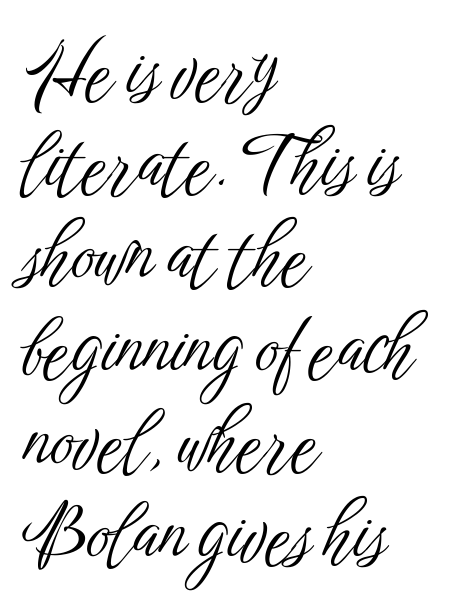
{"serif": "no", "bold": "no", "weight": "light", "width": "condensed", "stroke_contrast": "low", "x_height": "medium", "monospaced": "no", "underline": "no", "align": "left", "line_spacing": "normal", "line_spacing_ratio": 1.27, "letter_spacing": "normal", "letter_spacing_em": 0.0, "glyph_px": 73}
